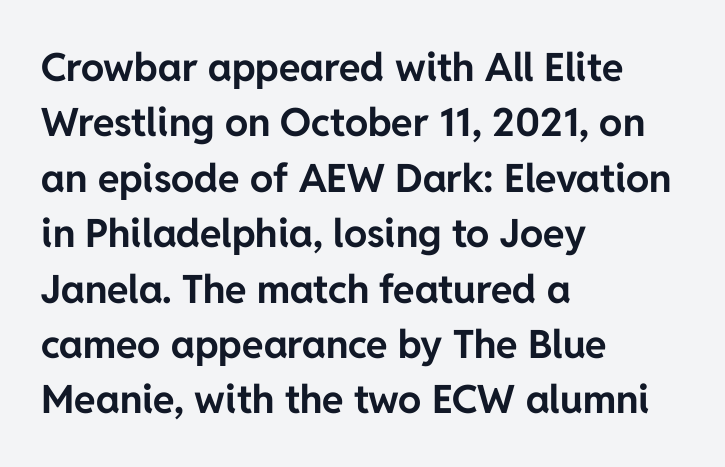
The image shows 39 px bold sans-serif type, upright; set left-aligned, normal line spacing (1.42x), normal letter spacing, not underlined; low stroke contrast and a medium x-height.
